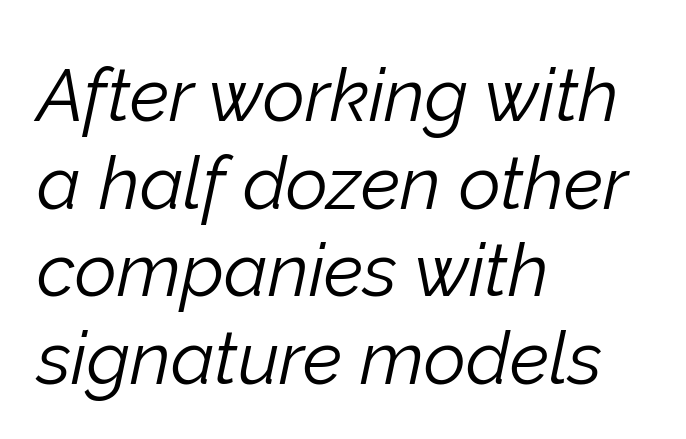
The image shows 73 px light type, italic (leaning right); set left-aligned, line spacing 1.2x, normal letter spacing, not underlined; low stroke contrast and a medium x-height.
